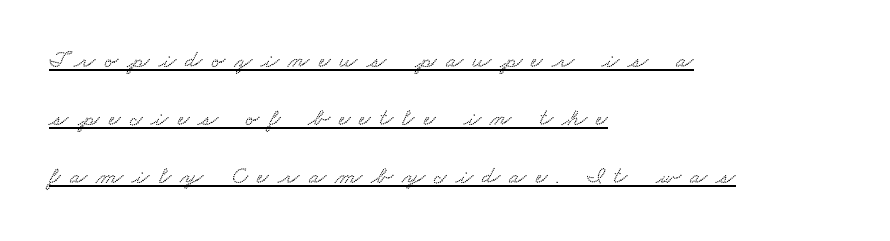
{"underline": "yes", "align": "left", "line_spacing": "loose", "line_spacing_ratio": 2.33, "letter_spacing": "wide", "letter_spacing_em": 0.37, "glyph_px": 25}
